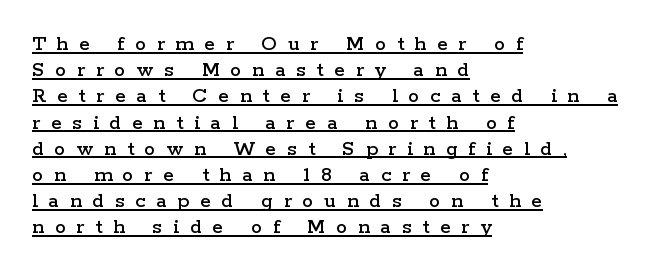
Q: Is the text italic (slanted)? A: No, it is upright.
Q: Is the text underlined? A: Yes.
Q: How is the paragraph aligned? A: Left-aligned.
Q: Is the spacing between letters normal or unusually wide? A: Unusually wide.
